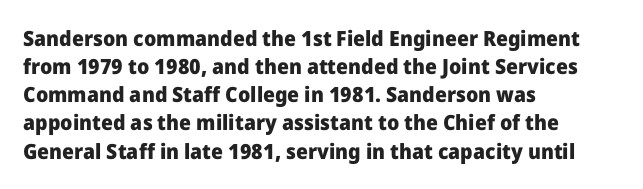
Q: Is the text bold? A: Yes.
Q: Is the text italic (slanted)? A: No, it is upright.
Q: Is the text underlined? A: No.
Q: How is the paragraph aligned? A: Left-aligned.
Q: Is the spacing between letters normal or unusually wide? A: Normal.
Q: Is the spacing between lines tight, normal or loose? A: Normal.
